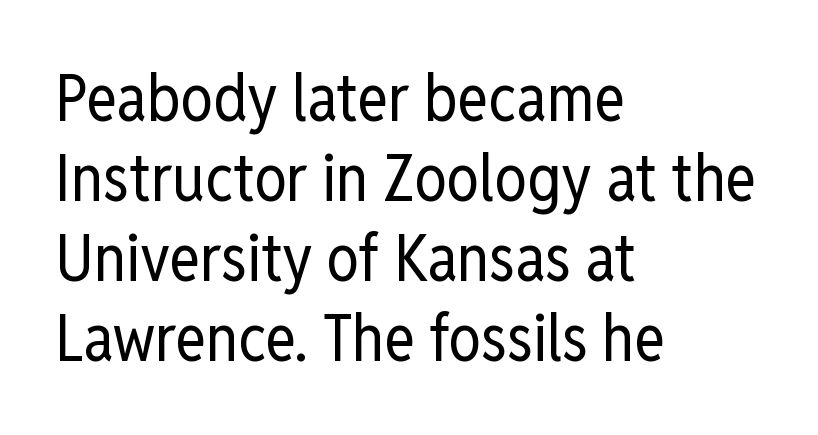
Q: Is the text bold? A: No.
Q: Is the text italic (slanted)? A: No, it is upright.
Q: Is the typeface a serif or a sans-serif typeface? A: Sans-serif.
Q: Is the text underlined? A: No.
Q: How is the paragraph aligned? A: Left-aligned.
Q: Is the spacing between letters normal or unusually wide? A: Normal.
Q: Width (condensed, normal, or wide)? A: Condensed.
Q: Stroke contrast? A: Low.
Q: x-height? A: Medium.
Q: Monospaced? A: No.
